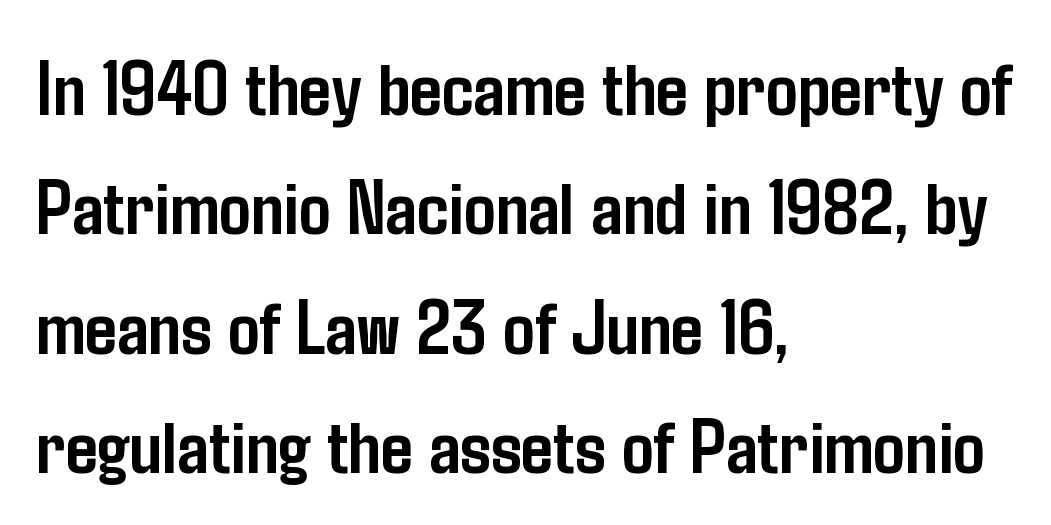
Character widths vary here, with narrow letters taking less room than wide ones. The passage shown stacks its lines at a standard gap. Upright lettering throughout. Beneath every word, the page is bare. The rendering keeps characters at their native spacing.
